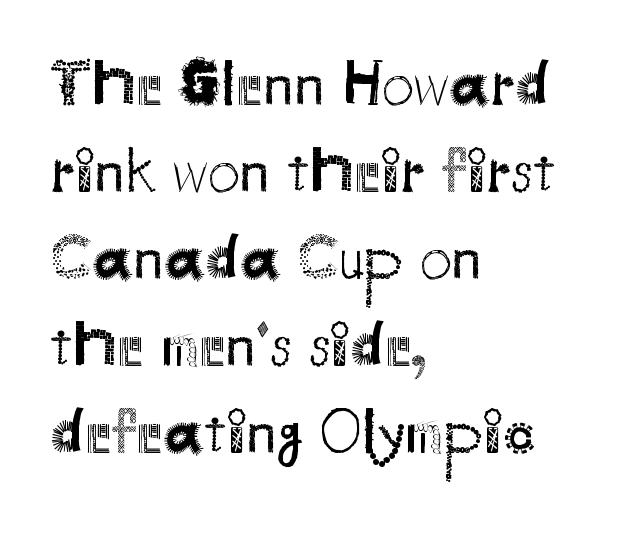
The baseline area is clear. Every row of glyphs begins at an identical x-position on the left. The strokes carry an ordinary text weight at most. Character widths vary here, with narrow letters taking less room than wide ones. Look at the tracking — it's just the regular setting, nothing added. Characters remain perfectly vertical along every line.
